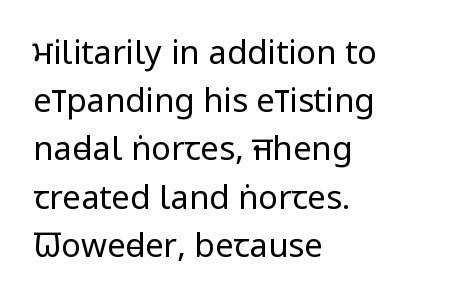
Compared with a typical body face, this is equally light or lighter still. The letters stand upright; this is a roman face. Inter-character spacing is left at the font's built-in metrics. Vertical spacing — default. Unlike a traditional serif, this face leaves its strokes unadorned.
